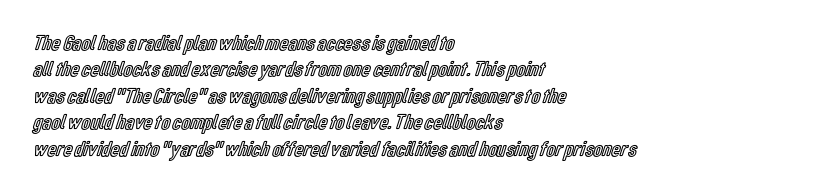
{"underline": "no", "align": "left", "line_spacing_ratio": 1.2, "letter_spacing": "normal", "letter_spacing_em": 0.0, "glyph_px": 22}
